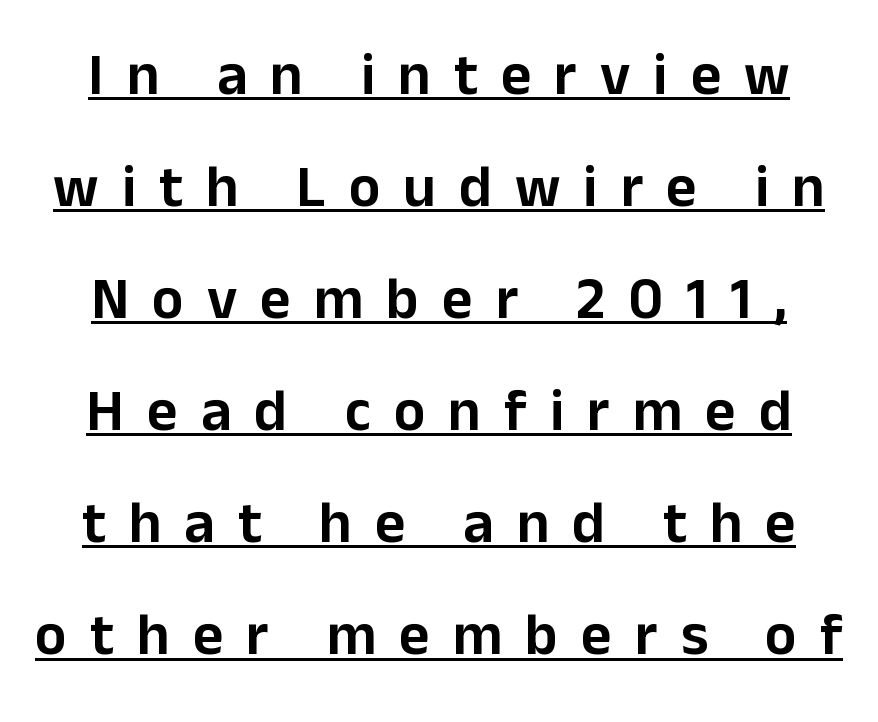
Q: Is the text italic (slanted)? A: No, it is upright.
Q: Is the typeface a serif or a sans-serif typeface? A: Sans-serif.
Q: Is the text underlined? A: Yes.
Q: Is the spacing between letters normal or unusually wide? A: Unusually wide.
Q: Is the spacing between lines tight, normal or loose? A: Loose.
Q: Width (condensed, normal, or wide)? A: Normal.
Q: Stroke contrast? A: Low.
Q: x-height? A: Medium.
Q: Monospaced? A: No.
